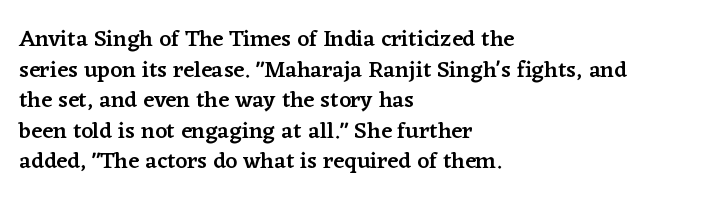
Is there any slant? The stems are plumb. The leading is moderate, giving the passage an even texture. A bit beefed up — I'd call it semibold rather than bold. No word sits above an underline. Characters follow at the spacing the type designer built in. Compared with a centered layout, this one pins lines to the left instead.
